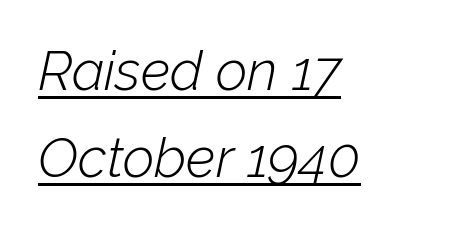
The image shows 55 px light type, italic (leaning right); set left-aligned, normal line spacing (1.58x), normal letter spacing, underlined; low stroke contrast and a medium x-height.
